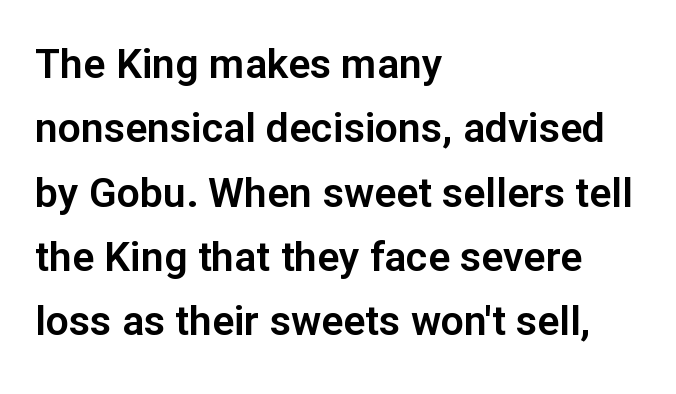
The image shows 41 px sans-serif type, upright; set left-aligned, normal line spacing (1.57x), normal letter spacing, not underlined; low stroke contrast and a medium x-height.
